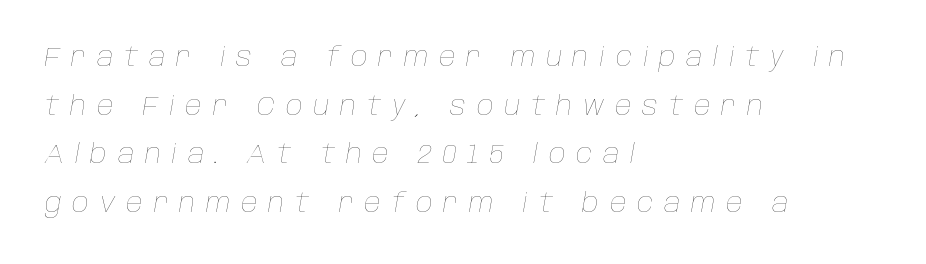
{"italic": "yes", "lean": "right", "slant_degrees": 10, "bold": "no", "underline": "no", "align": "left", "line_spacing_ratio": 1.87, "letter_spacing": "wide", "letter_spacing_em": 0.41, "glyph_px": 26}
